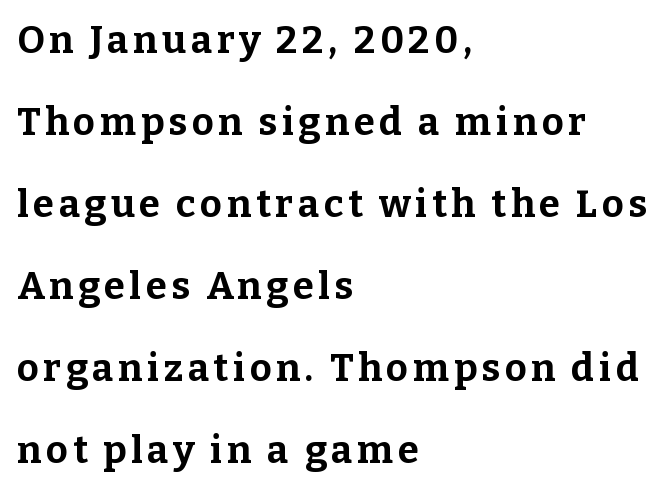
The image shows 38 px bold serif type, upright; set left-aligned, loose line spacing (2.16x), not underlined; low stroke contrast and a medium x-height.
